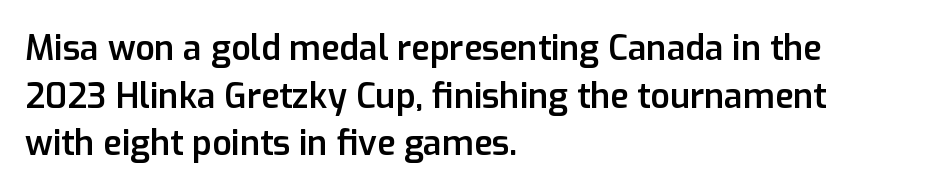
The image shows 34 px semibold sans-serif type, upright; set left-aligned, normal line spacing (1.4x), normal letter spacing, not underlined; low stroke contrast and a medium x-height.
